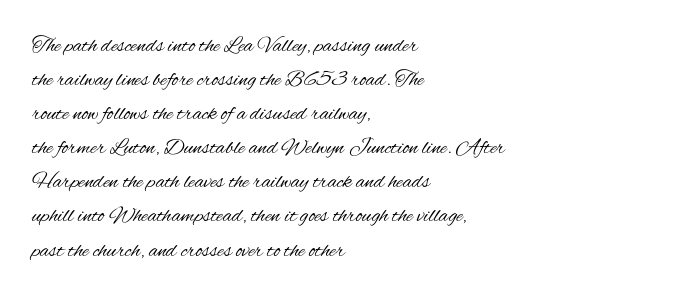
Q: Is the text bold? A: No.
Q: Is the text italic (slanted)? A: Yes.
Q: Is the text underlined? A: No.
Q: How is the paragraph aligned? A: Left-aligned.
Q: Is the spacing between letters normal or unusually wide? A: Normal.
Q: Is the spacing between lines tight, normal or loose? A: Normal.
